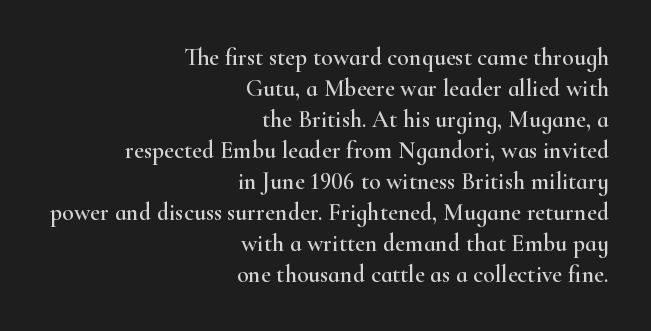
The image shows 24 px text type, upright; set right-aligned, normal line spacing (1.29x), normal letter spacing, not underlined.
